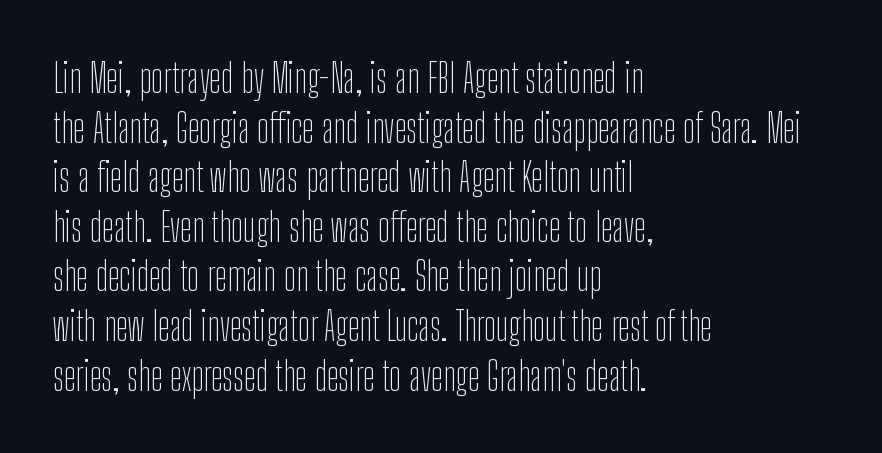
The image shows 40 px thin, condensed sans-serif type, upright; set left-aligned, line spacing 1.24x, normal letter spacing, not underlined; low stroke contrast and a medium x-height.
